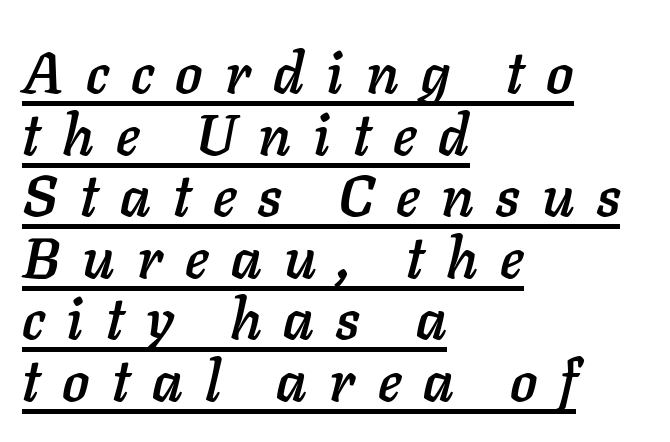
The image shows 57 px text type, italic (leaning right); set left-aligned, tight line spacing (1.08x), unusually wide letter spacing (+0.39 em), underlined; low stroke contrast and a medium x-height.
